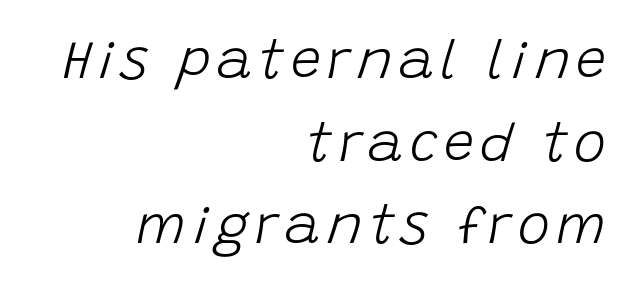
Q: Is the text bold? A: No.
Q: Is the text italic (slanted)? A: Yes, it leans right by about 15 degrees.
Q: Is the text underlined? A: No.
Q: How is the paragraph aligned? A: Right-aligned.
Q: Is the spacing between lines tight, normal or loose? A: Normal.
Q: Width (condensed, normal, or wide)? A: Normal.
Q: Stroke contrast? A: Low.
Q: x-height? A: Large.
Q: Monospaced? A: No.
